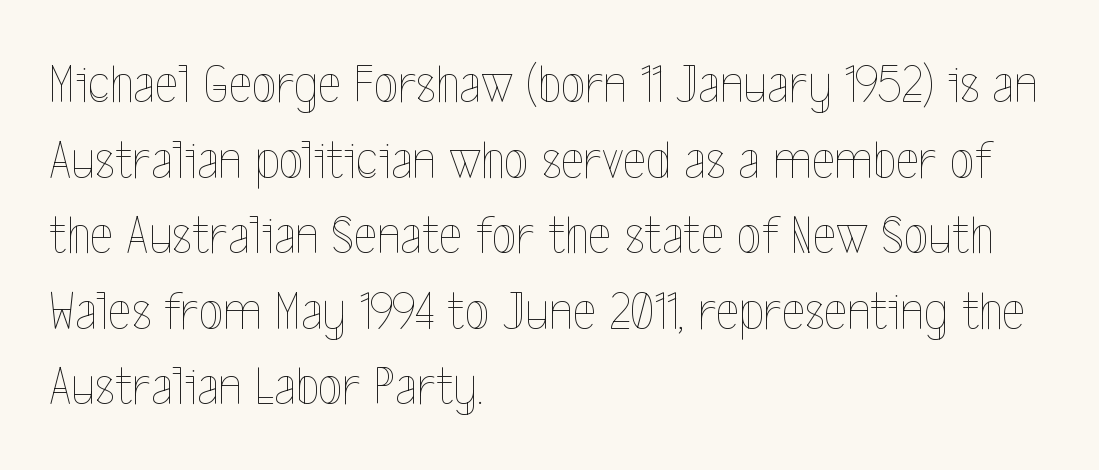
{"italic": "no", "bold": "no", "weight": "thin", "width": "condensed", "x_height": "medium", "monospaced": "no", "underline": "no", "align": "left", "line_spacing": "normal", "line_spacing_ratio": 1.35, "letter_spacing": "normal", "letter_spacing_em": 0.0, "glyph_px": 56}
